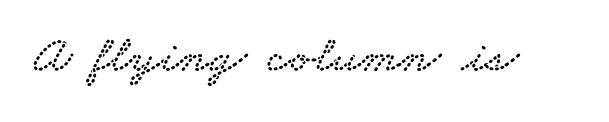
Honestly, the letter spacing is just normal — you wouldn't notice it. Nobody drew a line under any word here. You can tell from the footed stems that serif type was used. The passage shown is typed in a proportional face where columns would drift.
